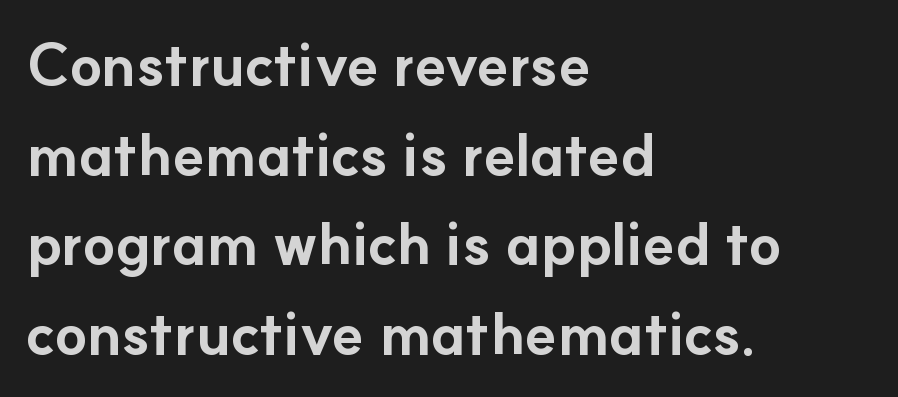
{"serif": "no", "italic": "no", "bold": "yes", "weight": "bold", "width": "normal", "stroke_contrast": "low", "x_height": "small", "monospaced": "no", "underline": "no", "align": "left", "line_spacing": "normal", "line_spacing_ratio": 1.52, "letter_spacing": "normal", "letter_spacing_em": 0.0, "glyph_px": 59}
